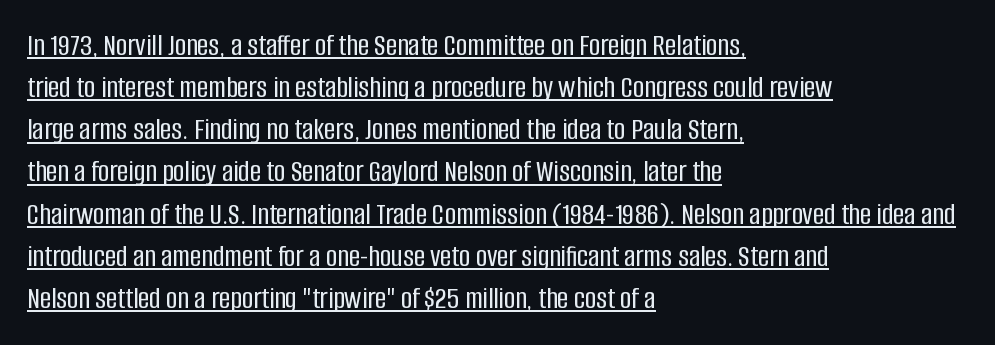
Q: Is the text italic (slanted)? A: No, it is upright.
Q: Is the typeface a serif or a sans-serif typeface? A: Sans-serif.
Q: Is the text underlined? A: Yes.
Q: How is the paragraph aligned? A: Left-aligned.
Q: Is the spacing between letters normal or unusually wide? A: Normal.
Q: Is the spacing between lines tight, normal or loose? A: Normal.
Q: Width (condensed, normal, or wide)? A: Condensed.
Q: Stroke contrast? A: Low.
Q: x-height? A: Large.
Q: Monospaced? A: No.
